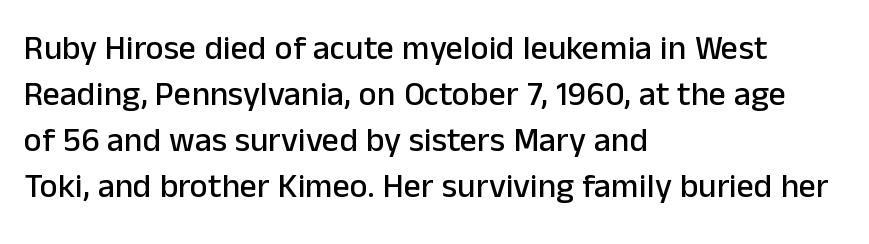
Q: Is the text italic (slanted)? A: No, it is upright.
Q: Is the typeface a serif or a sans-serif typeface? A: Sans-serif.
Q: Is the text underlined? A: No.
Q: How is the paragraph aligned? A: Left-aligned.
Q: Is the spacing between letters normal or unusually wide? A: Normal.
Q: Is the spacing between lines tight, normal or loose? A: Normal.
Q: Width (condensed, normal, or wide)? A: Normal.
Q: Stroke contrast? A: Low.
Q: x-height? A: Medium.
Q: Monospaced? A: No.
